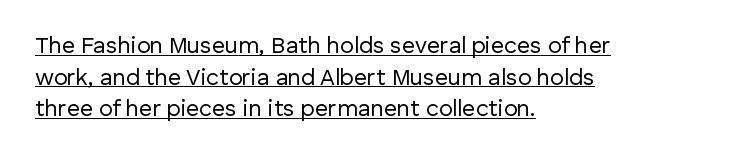
Compared with typical body copy, the letter spacing here is the same. The letterforms sit at book weight or below. If you drew a line through each stem, it would be perfectly vertical. Does a line run under the words? Yes, clearly.
